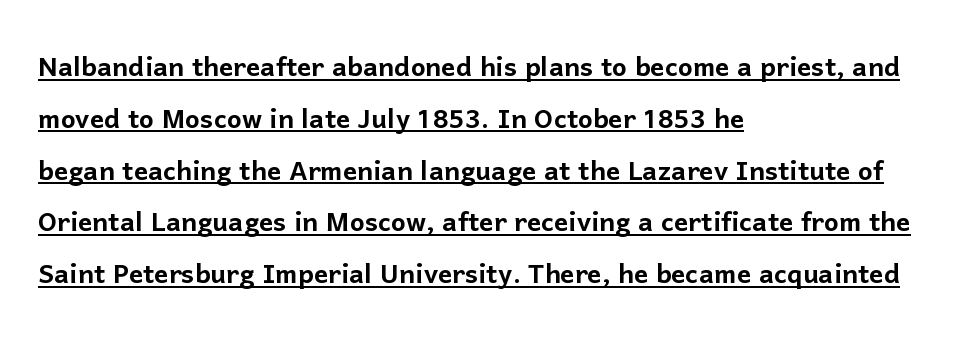
If you drew a line through each stem, it would be perfectly vertical. Caption: lettering with a line underneath. Varying glyph widths throughout — classic text-font behaviour. A normal amount of white space separates one row of letters from the next.
